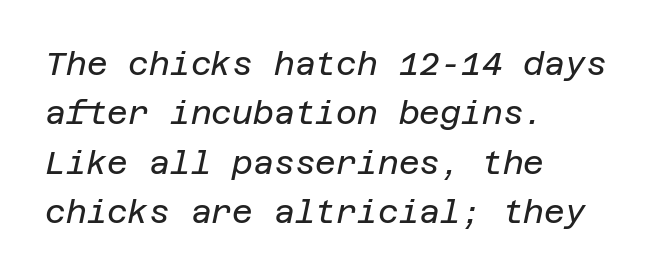
An italicized treatment has been applied to the whole sample. The passage is arranged the way most books set body copy — flush left. No extra tracking has been applied to these lines. Has an underline been added? It has not. The typesetting does not lean heavy: it is not bold.
